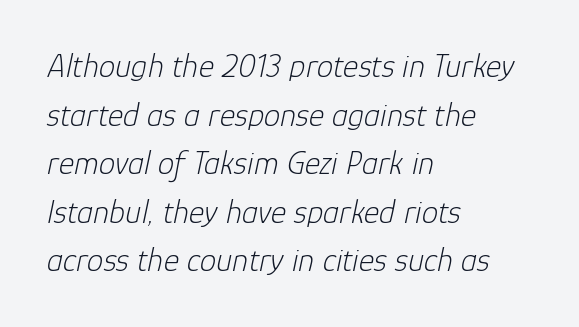
{"italic": "yes", "lean": "right", "slant_degrees": 12, "bold": "no", "weight": "light", "width": "normal", "stroke_contrast": "low", "x_height": "medium", "monospaced": "no", "underline": "no", "align": "left", "line_spacing": "normal", "line_spacing_ratio": 1.47, "letter_spacing": "normal", "letter_spacing_em": 0.0, "glyph_px": 33}
